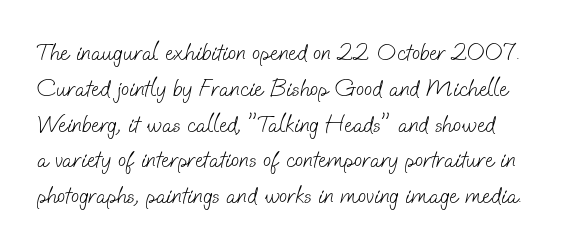
Q: Is the text bold? A: No.
Q: Is the text underlined? A: No.
Q: How is the paragraph aligned? A: Left-aligned.
Q: Is the spacing between letters normal or unusually wide? A: Normal.
Q: Is the spacing between lines tight, normal or loose? A: Normal.
